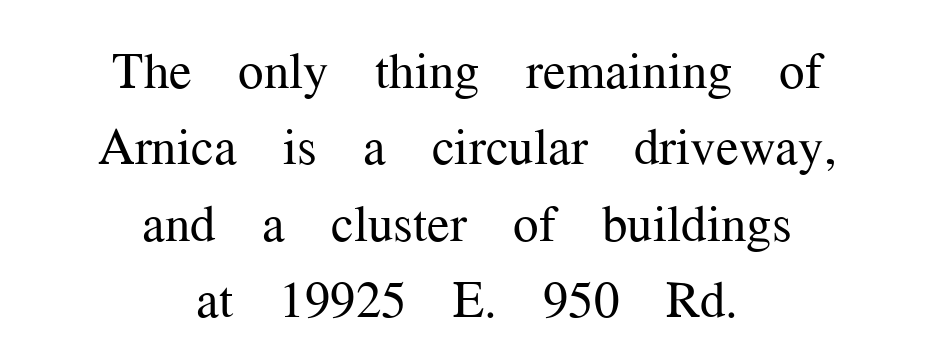
Short and long lines alike share a common midpoint. The letters advance in unequal steps, a hallmark of proportional type. Regular leading. Classification — serif.
